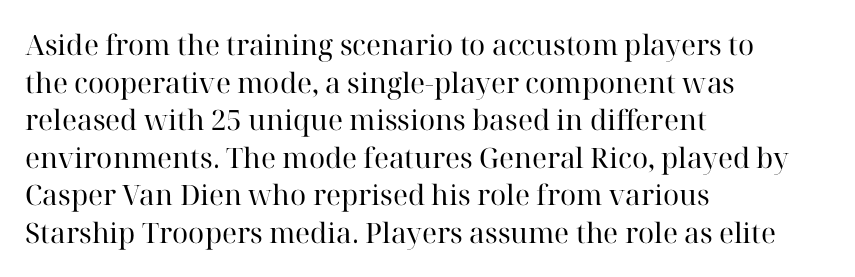
Q: Is the text bold? A: No.
Q: Is the text italic (slanted)? A: No, it is upright.
Q: Is the typeface a serif or a sans-serif typeface? A: Serif.
Q: Is the text underlined? A: No.
Q: How is the paragraph aligned? A: Left-aligned.
Q: Is the spacing between letters normal or unusually wide? A: Normal.
Q: Is the spacing between lines tight, normal or loose? A: Normal.
Q: Width (condensed, normal, or wide)? A: Normal.
Q: Stroke contrast? A: High.
Q: x-height? A: Medium.
Q: Monospaced? A: No.
